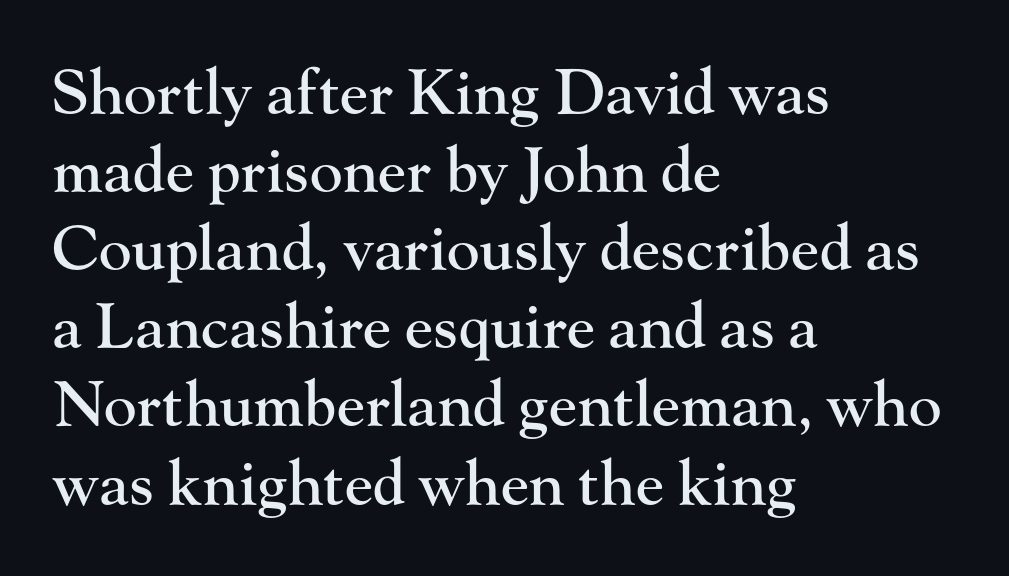
The image shows 62 px serif type, upright; set left-aligned, normal line spacing (1.26x), normal letter spacing, not underlined; high stroke contrast and a small x-height.
